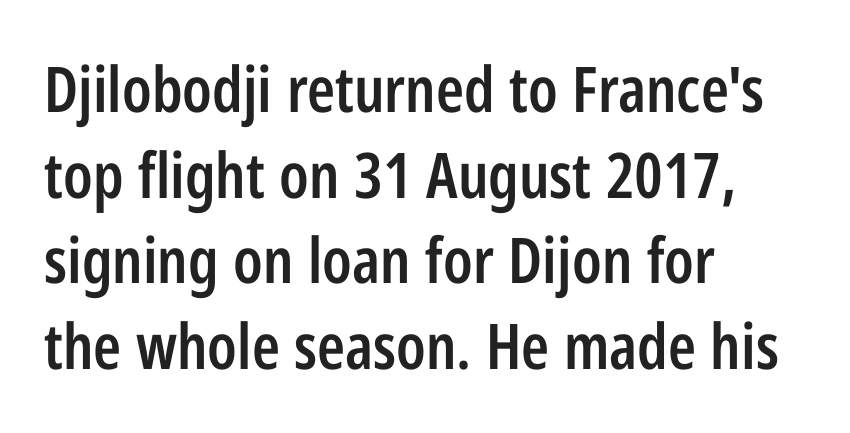
The image shows 63 px semibold, condensed sans-serif type, upright; set left-aligned, normal line spacing (1.36x), normal letter spacing, not underlined; low stroke contrast and a medium x-height.
